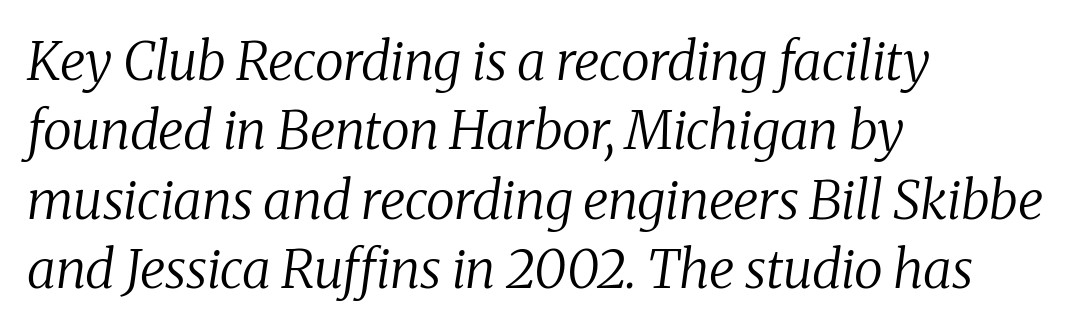
Baseline-to-baseline distance is the conventional proportion of letter height. The rendering keeps characters at their native spacing. Quick note: underline off. There's an unmistakable incline to the writing here. Yep, those are serifs on the letters.
